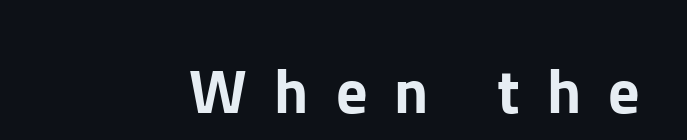
The image shows 62 px sans-serif type, upright; set unusually wide letter spacing (+0.44 em), not underlined; low stroke contrast and a medium x-height.
